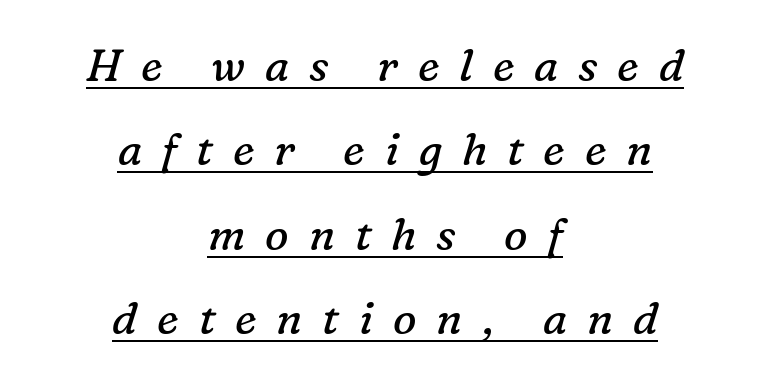
The image shows 44 px regular-weight serif type, italic (leaning right); set centered, loose line spacing (1.92x), unusually wide letter spacing (+0.45 em), underlined; low stroke contrast and a medium x-height.
